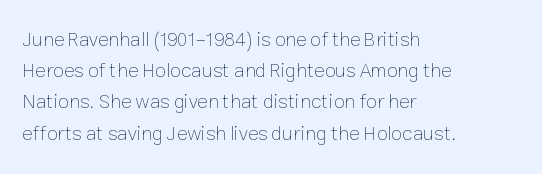
Between one letter and the next there's only the usual sliver of space. Letters rest on an invisible, unmarked baseline. Does the copy run flush right? No — it runs flush left. Nothing heavy about these letters — not bold at all.
